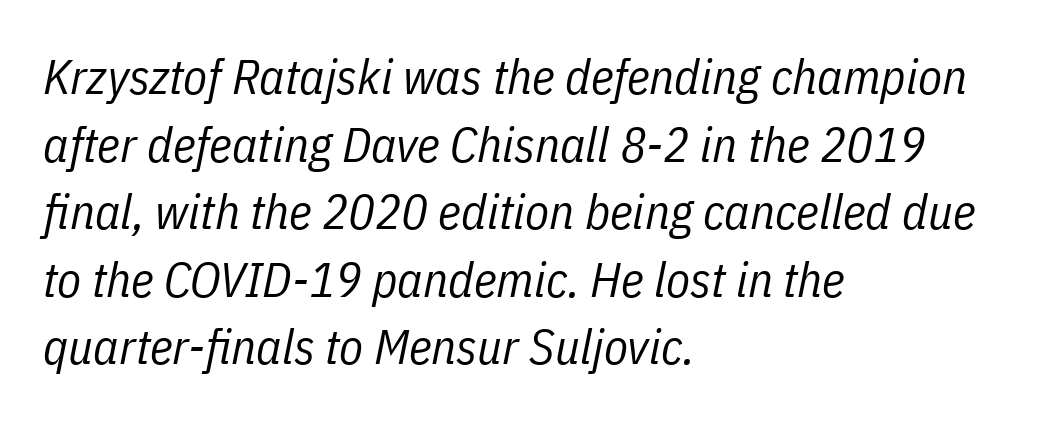
Plain, unruled lines of type. Tracking here is standard; glyphs follow each other at the usual distance. In CSS terms this would be text-align: left. An italicized treatment has been applied to the whole sample. The strokes carry an ordinary text weight at most.
